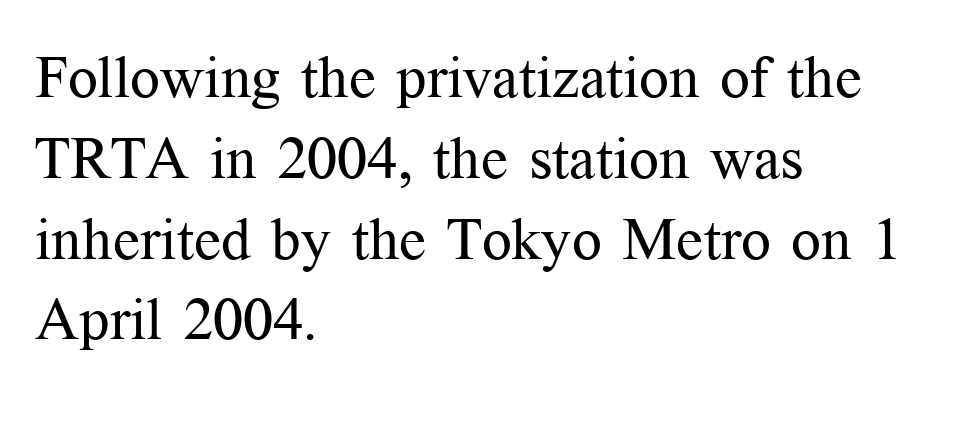
The image shows 59 px regular-weight serif type, upright; set left-aligned, normal line spacing (1.37x), normal letter spacing, not underlined; medium stroke contrast and a medium x-height.
